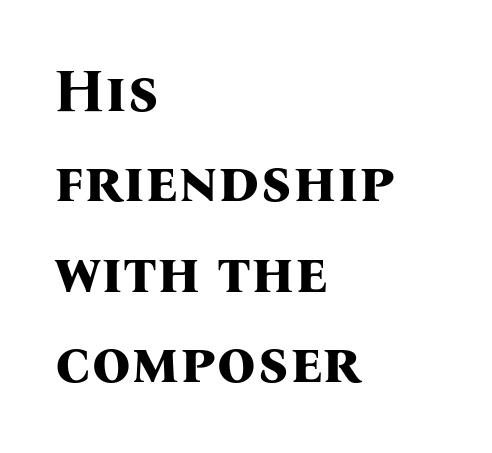
The image shows 61 px bold serif type, upright; set left-aligned, normal line spacing (1.48x), normal letter spacing, not underlined; medium stroke contrast and a medium x-height.
